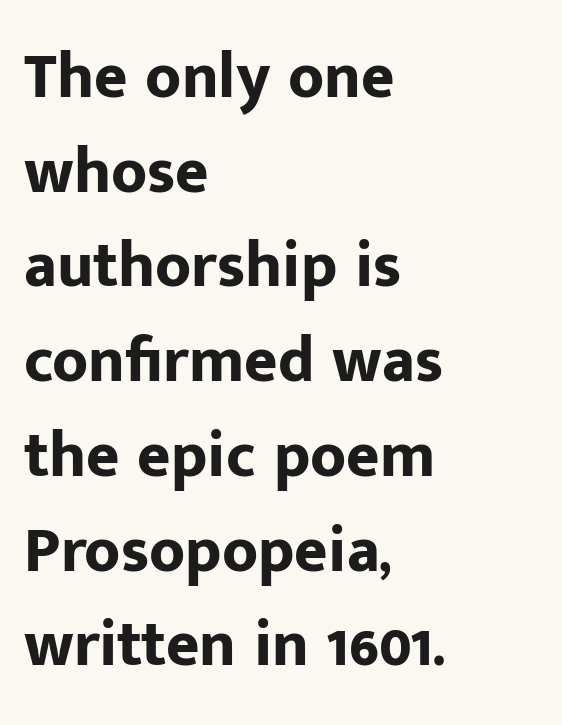
{"serif": "no", "italic": "no", "bold": "yes", "weight": "bold", "width": "normal", "stroke_contrast": "low", "x_height": "medium", "monospaced": "no", "underline": "no", "align": "left", "line_spacing": "normal", "line_spacing_ratio": 1.48, "letter_spacing": "normal", "letter_spacing_em": 0.0, "glyph_px": 64}
